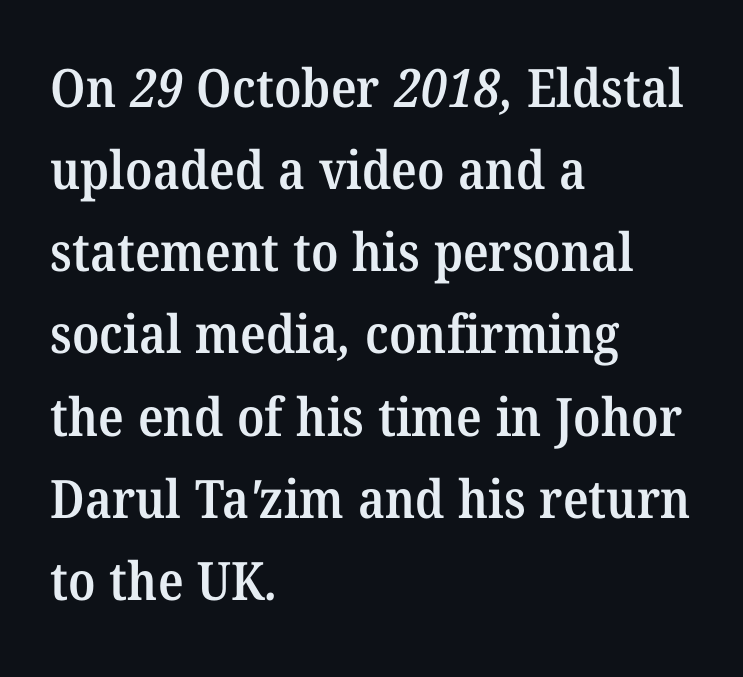
Is this a sans? No — the strokes have serifs. Here the glyphs are tracked normally, forming tight word shapes. A clean baseline with only descenders dipping below it. Interline gaps are of average width in this sample. Proportional: the letters do not fall into vertical columns. Caption: multi-line text, flush left, ragged right.
